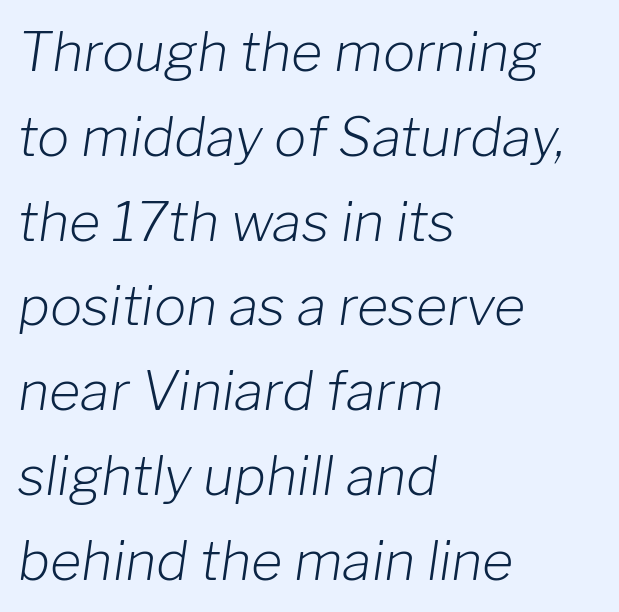
You can tell it's italic because the verticals aren't actually vertical. Notice how descenders clear the ascenders below comfortably — that's standard leading. Think of a printed novel: that variable character pitch is what you see here. You could call the tracking neutral — neither tight nor loose. Plain, unruled lines of type. Compared with a centered layout, this one pins lines to the left instead.
